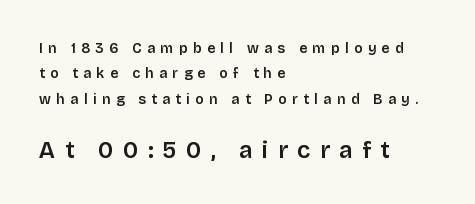
Q: Is the text bold? A: Semi-bold.
Q: Is the text italic (slanted)? A: No, it is upright.
Q: Is the text underlined? A: No.
Q: How is the paragraph aligned? A: Left-aligned.
Q: Is the spacing between letters normal or unusually wide? A: Unusually wide.
Q: Which block of text is set in a larger size, the first (top) or the second (bottom)? A: The second (bottom) one.
